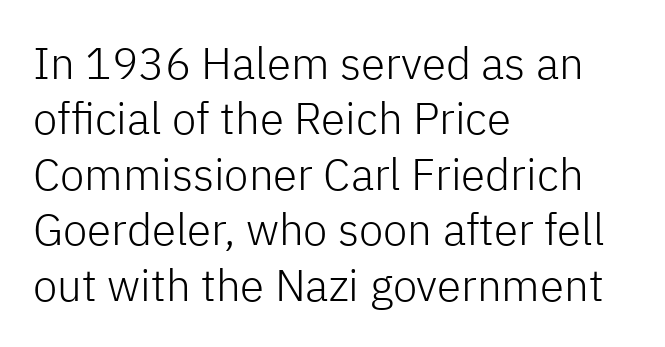
I'd call this a sans setting — the letters go barefoot. Students, note that the glyphs here touch the page at normal intervals. The specimen reads as upright at a glance. Is this a fixed-width face? No — the glyphs have proportional, varying widths. The ragged edge is on the right, which tells us the setting is flush left.
